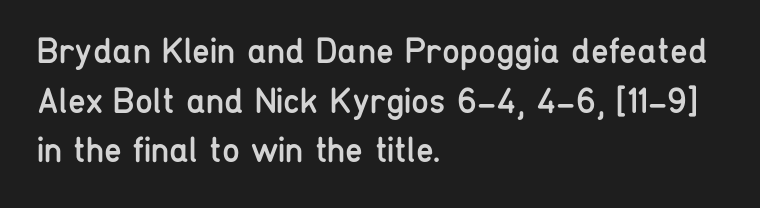
{"serif": "no", "italic": "no", "bold": "no", "weight": "regular", "width": "condensed", "stroke_contrast": "low", "x_height": "medium", "monospaced": "no", "underline": "no", "align": "left", "line_spacing": "normal", "line_spacing_ratio": 1.38, "letter_spacing": "normal", "letter_spacing_em": 0.0, "glyph_px": 36}
